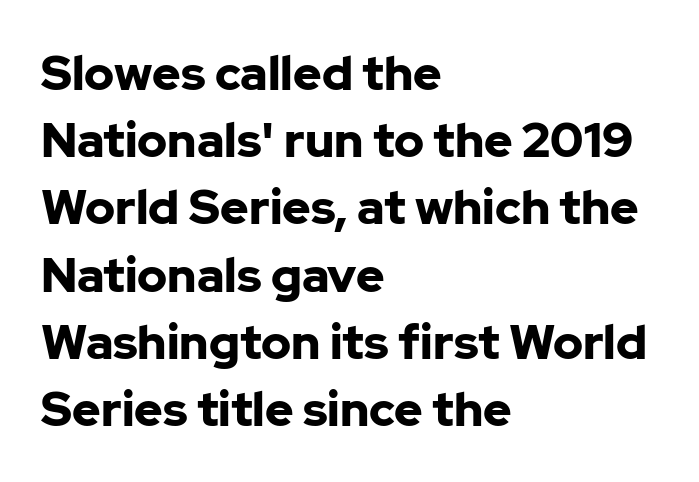
Do the characters align in a grid? No, the font is proportional. Spacing between characters is what you'd get straight out of the box. Strong, thick strokes mark this as bold type. Vertically, the passage feels balanced, rows spaced as you'd expect. Check where the strokes stop: nothing finishes them off — pure sans.
